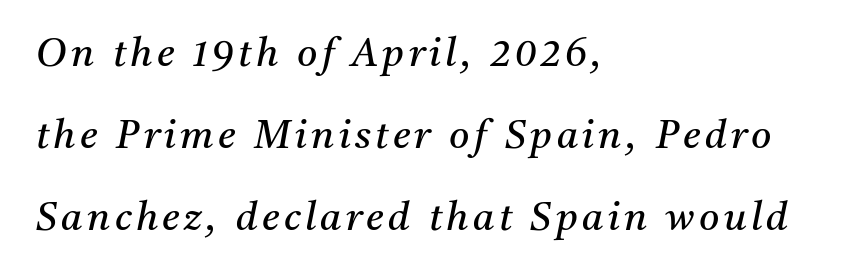
{"serif": "yes", "italic": "yes", "lean": "right", "slant_degrees": 11, "bold": "no", "weight": "regular", "width": "normal", "stroke_contrast": "medium", "x_height": "medium", "monospaced": "no", "underline": "no", "align": "left", "line_spacing": "loose", "line_spacing_ratio": 2.1, "glyph_px": 39}
